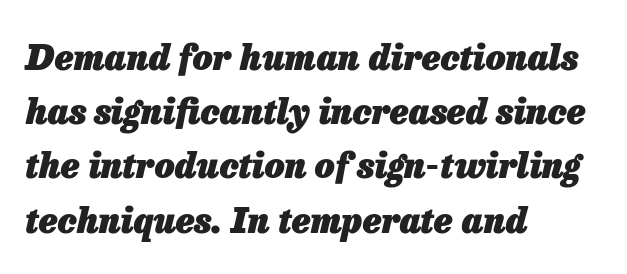
The image shows 35 px heavy type, italic (leaning right); set left-aligned, normal line spacing (1.55x), normal letter spacing, not underlined; low stroke contrast and a medium x-height.
